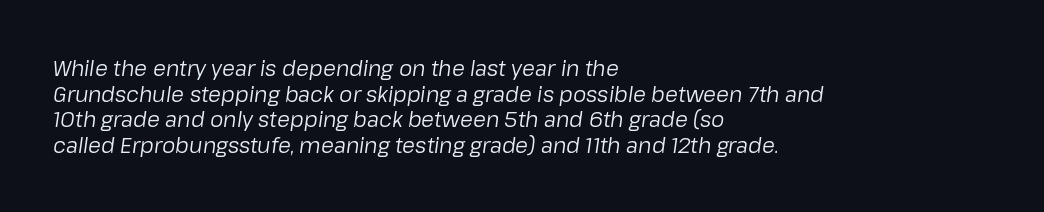
{"italic": "yes", "lean": "right", "slant_degrees": 8, "bold": "no", "underline": "no", "align": "left", "line_spacing_ratio": 1.22, "letter_spacing": "normal", "letter_spacing_em": 0.0, "glyph_px": 21}
